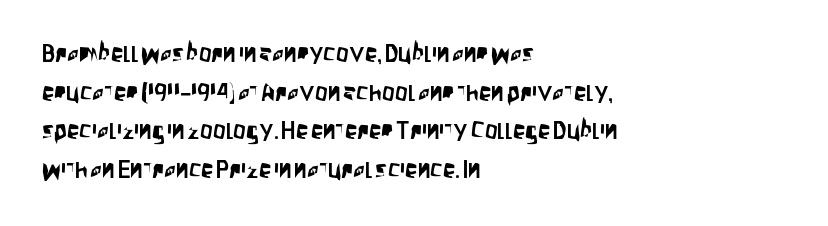
Inter-character spacing is left at the font's built-in metrics. Quick note: underline off. Horizontal alignment here is leftward, the default for most running prose. Posture: vertical. Line spacing here is normal.
